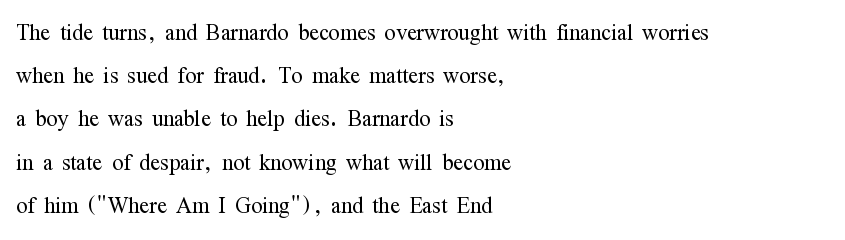
{"serif": "yes", "italic": "no", "bold": "no", "weight": "light", "width": "condensed", "stroke_contrast": "medium", "x_height": "medium", "monospaced": "no", "underline": "no", "align": "left", "line_spacing": "normal", "line_spacing_ratio": 1.49, "letter_spacing": "normal", "letter_spacing_em": 0.0, "glyph_px": 29}
